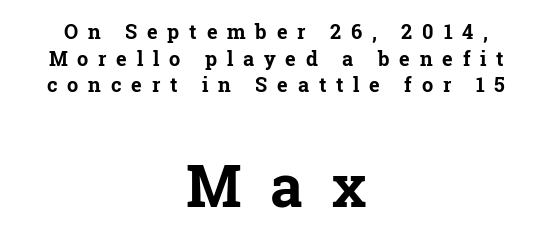
The image shows 59 px bold serif type, upright; set centered, normal line spacing (1.33x), unusually wide letter spacing (+0.49 em), not underlined; the second (bottom) block is 2.95x larger; low stroke contrast and a medium x-height.
